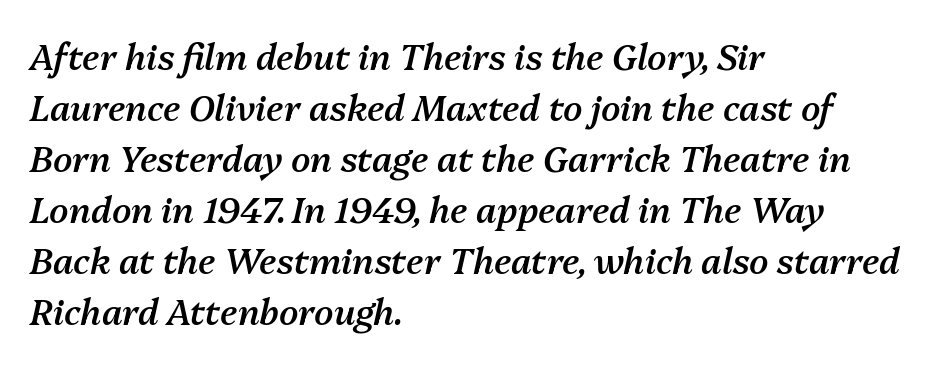
Q: Is the text bold? A: Semi-bold.
Q: Is the text italic (slanted)? A: Yes, it leans right by about 13 degrees.
Q: Is the text underlined? A: No.
Q: How is the paragraph aligned? A: Left-aligned.
Q: Is the spacing between letters normal or unusually wide? A: Normal.
Q: Is the spacing between lines tight, normal or loose? A: Normal.
Q: Width (condensed, normal, or wide)? A: Normal.
Q: Stroke contrast? A: Medium.
Q: x-height? A: Medium.
Q: Monospaced? A: No.
